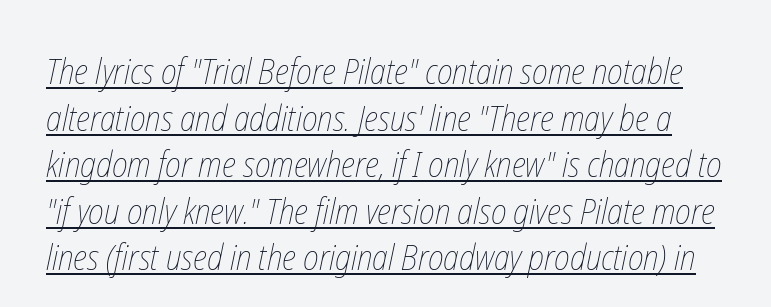
{"bold": "no", "weight": "thin", "width": "condensed", "stroke_contrast": "low", "x_height": "medium", "monospaced": "no", "underline": "yes", "line_spacing": "normal", "line_spacing_ratio": 1.33, "letter_spacing": "normal", "letter_spacing_em": 0.0, "glyph_px": 35}
